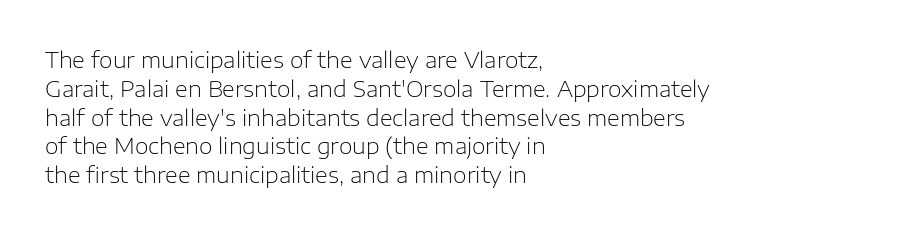
Q: Is the text bold? A: No.
Q: Is the text italic (slanted)? A: No, it is upright.
Q: Is the text underlined? A: No.
Q: How is the paragraph aligned? A: Left-aligned.
Q: Is the spacing between letters normal or unusually wide? A: Normal.
Q: Is the spacing between lines tight, normal or loose? A: Normal.
